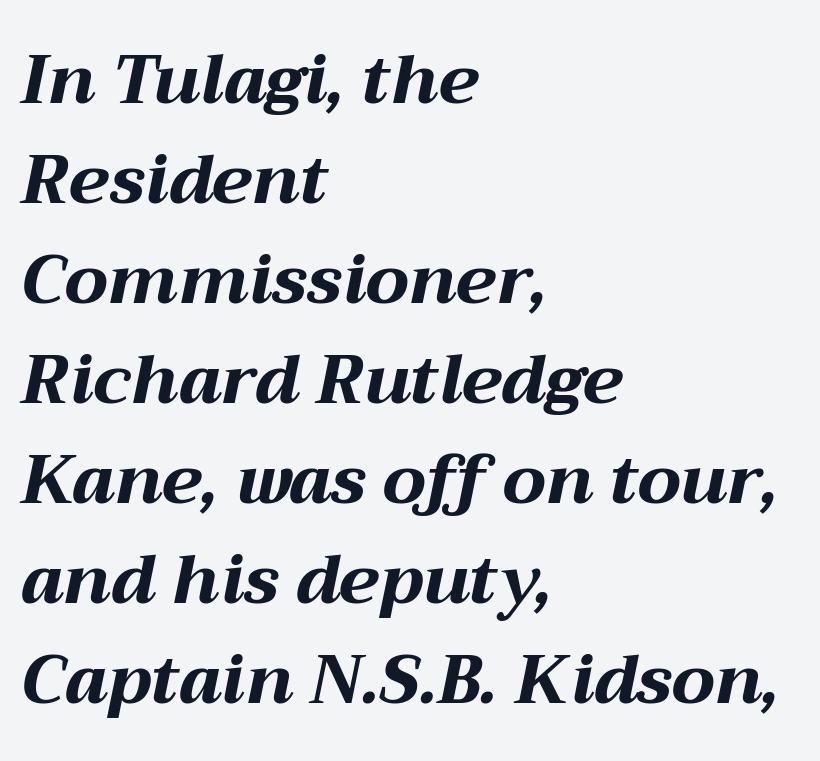
How are the letters spaced? Ordinarily, with no added tracking. Is the block centered? No — it sits flush against the left margin. On the weight axis this lands at bold, roughly 700. Compared with typical paragraphs, the rows here are spaced about the same. This sample uses an oblique cut, with every glyph tilted off the vertical.
